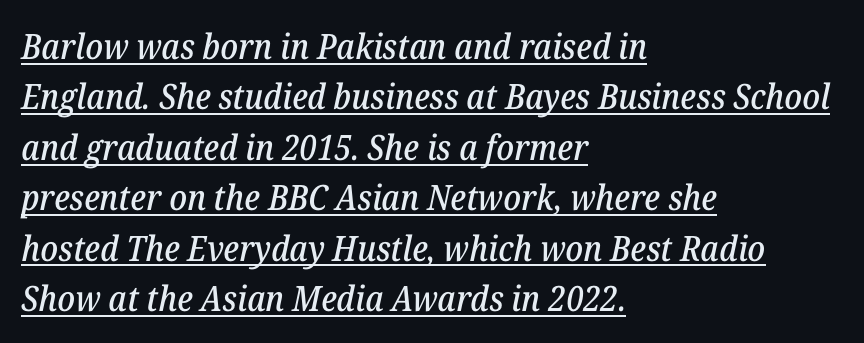
The image shows 35 px serif type, italic (leaning right); set left-aligned, normal line spacing (1.44x), normal letter spacing, underlined; low stroke contrast and a medium x-height.
